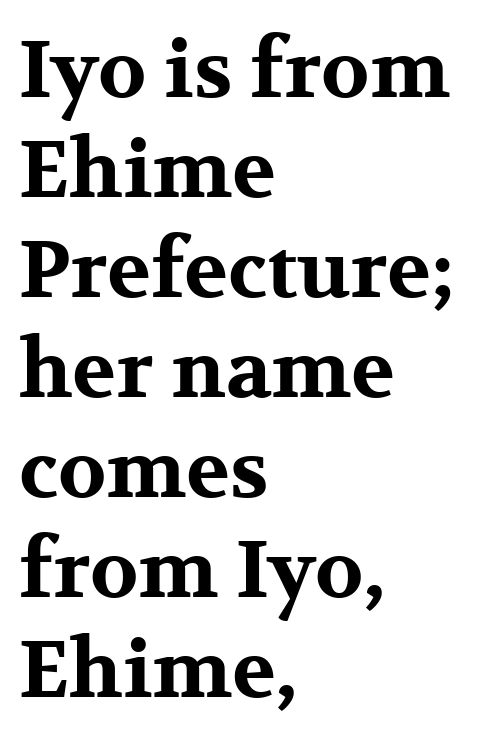
The image shows 80 px bold, wide serif type, upright; set left-aligned, normal line spacing (1.25x), normal letter spacing, not underlined; medium stroke contrast and a medium x-height.
